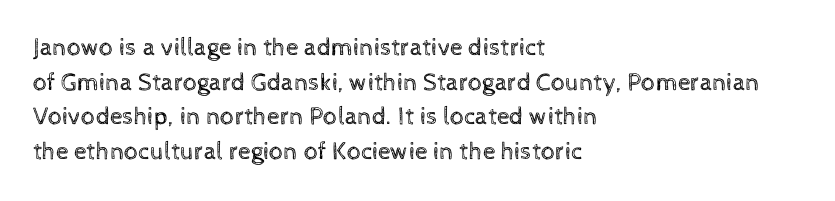
The image shows 25 px text type, upright; set left-aligned, normal line spacing (1.39x), normal letter spacing, not underlined.
